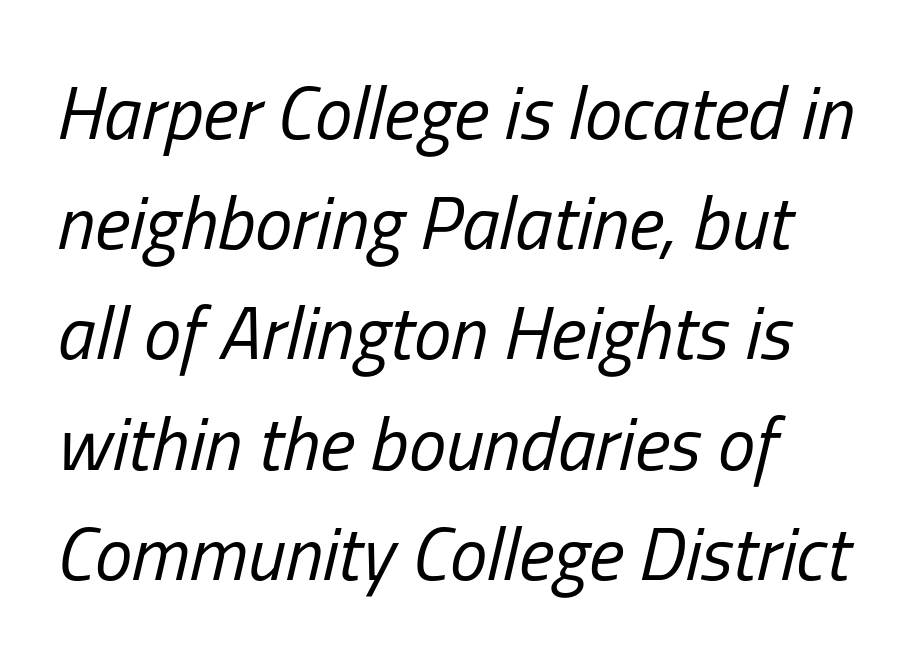
Regarding leading, the lines here are spaced in the standard way. Quick note: italic. Underline: absent. This sample has the flowing, uneven cadence of proportional lettering. Notice how the passage keeps a crisp vertical edge on the left only.
